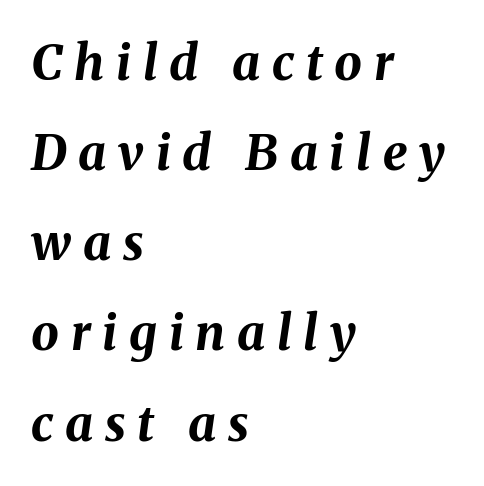
The image shows 49 px bold type, italic (leaning right); set left-aligned, line spacing 1.84x, unusually wide letter spacing (+0.24 em), not underlined; medium stroke contrast and a medium x-height.
